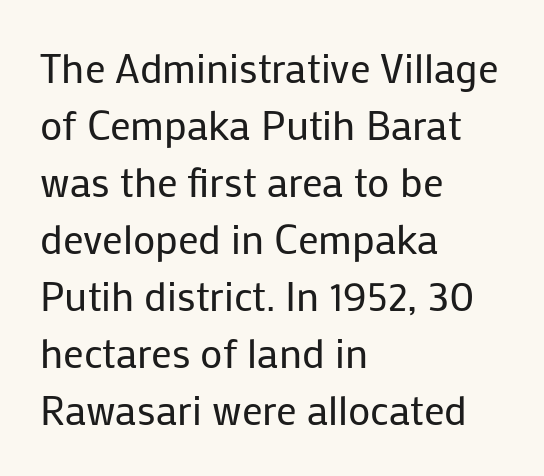
{"serif": "no", "italic": "no", "bold": "no", "weight": "regular", "width": "normal", "stroke_contrast": "low", "x_height": "medium", "monospaced": "no", "underline": "no", "align": "left", "line_spacing": "normal", "line_spacing_ratio": 1.39, "letter_spacing": "normal", "letter_spacing_em": 0.0, "glyph_px": 41}
